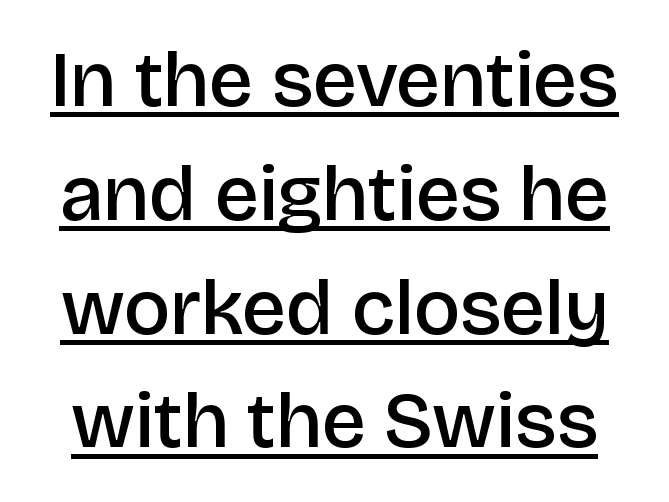
The image shows 79 px semibold sans-serif type, upright; set normal line spacing (1.44x), normal letter spacing, underlined; low stroke contrast and a large x-height.
